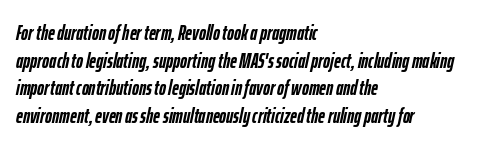
Q: Is the text bold? A: Yes.
Q: Is the text italic (slanted)? A: Yes, it leans right by about 12 degrees.
Q: Is the text underlined? A: No.
Q: How is the paragraph aligned? A: Left-aligned.
Q: Is the spacing between letters normal or unusually wide? A: Normal.
Q: Is the spacing between lines tight, normal or loose? A: Normal.
